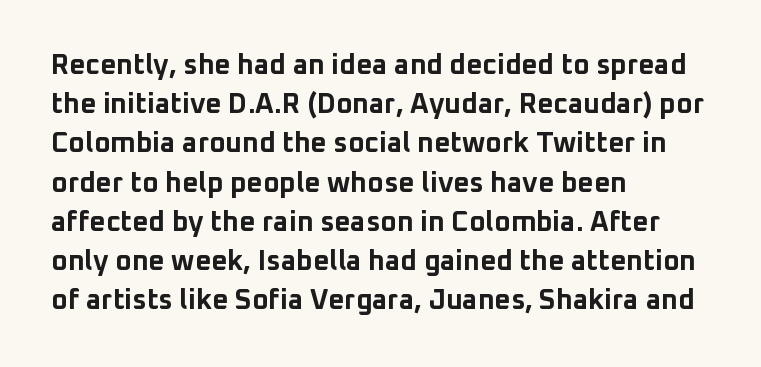
The image shows 28 px bold sans-serif type, upright; set left-aligned, normal line spacing (1.4x), normal letter spacing, not underlined; low stroke contrast and a medium x-height.
